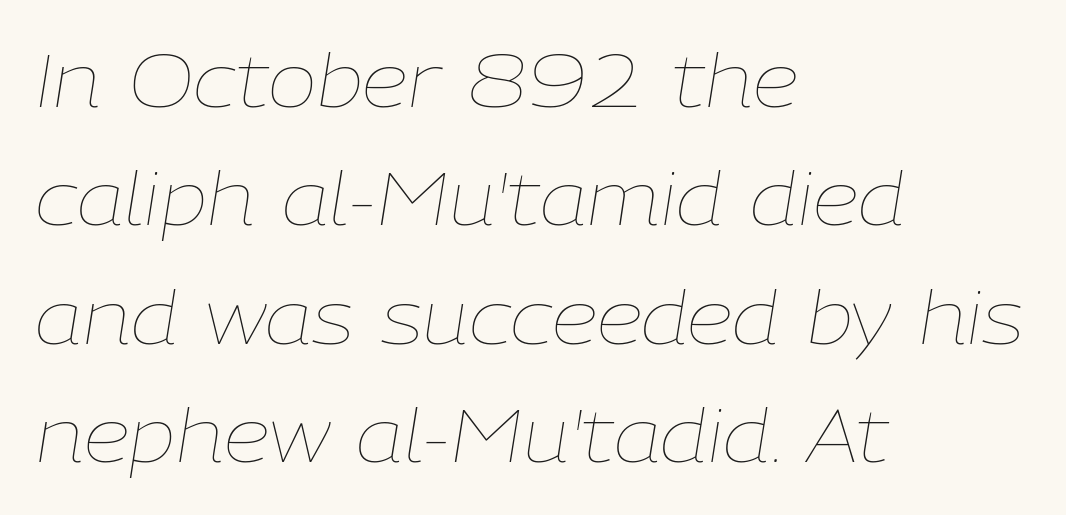
The space beneath each line is pristine and unruled. Horizontally, the lines are justified to the leading edge only. No chunkiness to these letters — they're not bold. The block of text has a typical density, with ordinary space between rows.
